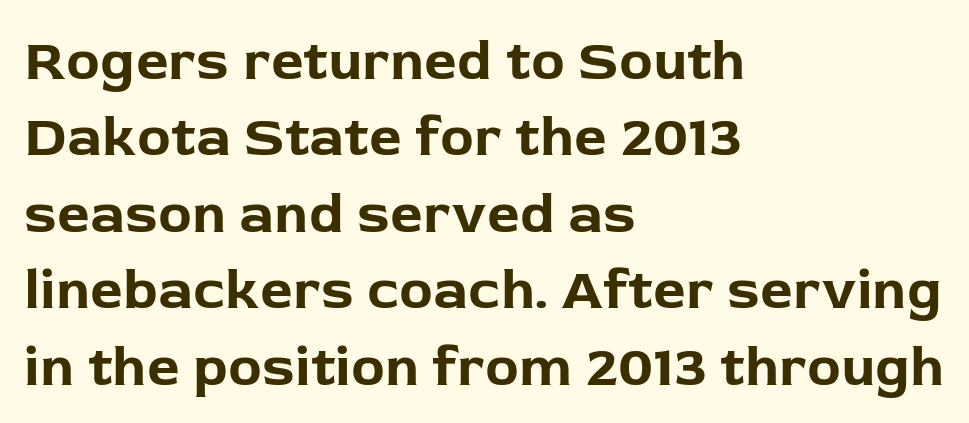
{"serif": "no", "italic": "no", "bold": "yes", "weight": "bold", "width": "normal", "stroke_contrast": "low", "x_height": "medium", "monospaced": "no", "underline": "no", "align": "left", "line_spacing": "normal", "line_spacing_ratio": 1.34, "letter_spacing": "normal", "letter_spacing_em": 0.0, "glyph_px": 57}
